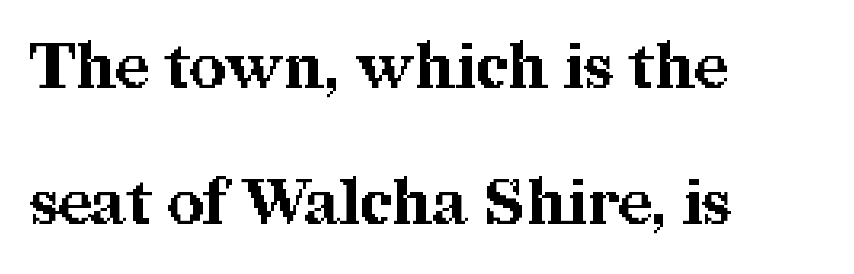
Q: Is the text bold? A: Yes.
Q: Is the text italic (slanted)? A: No, it is upright.
Q: Is the typeface a serif or a sans-serif typeface? A: Serif.
Q: Is the text underlined? A: No.
Q: How is the paragraph aligned? A: Left-aligned.
Q: Is the spacing between letters normal or unusually wide? A: Normal.
Q: Is the spacing between lines tight, normal or loose? A: Loose.
Q: Width (condensed, normal, or wide)? A: Normal.
Q: Stroke contrast? A: Medium.
Q: x-height? A: Medium.
Q: Monospaced? A: No.
